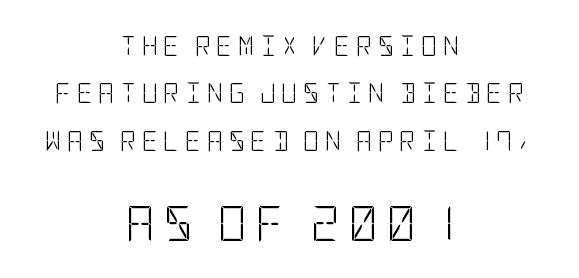
Is the stroke heavy? The answer is a plain regular-or-lighter. How are the letters spaced? Widely, with obvious added tracking. Decoration check: the copy has no underline. A typesetter would call this leading open, well beyond the default.
